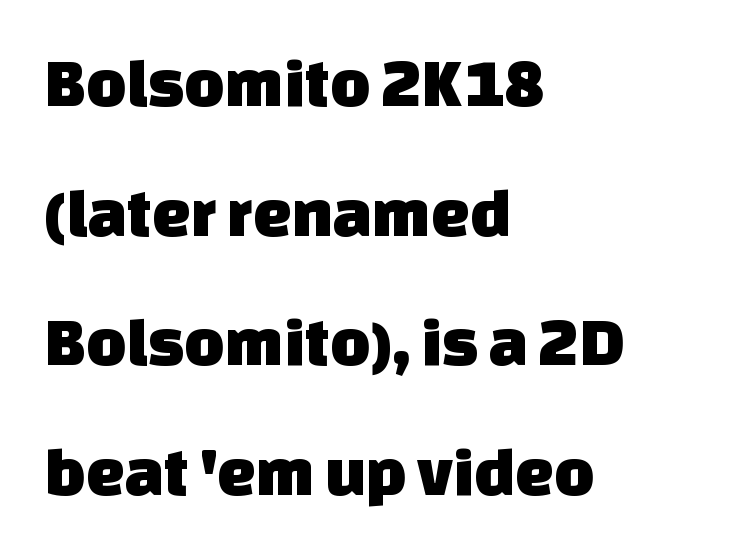
The image shows 69 px sans-serif type; set left-aligned, line spacing 1.88x, normal letter spacing, not underlined; low stroke contrast and a large x-height.
